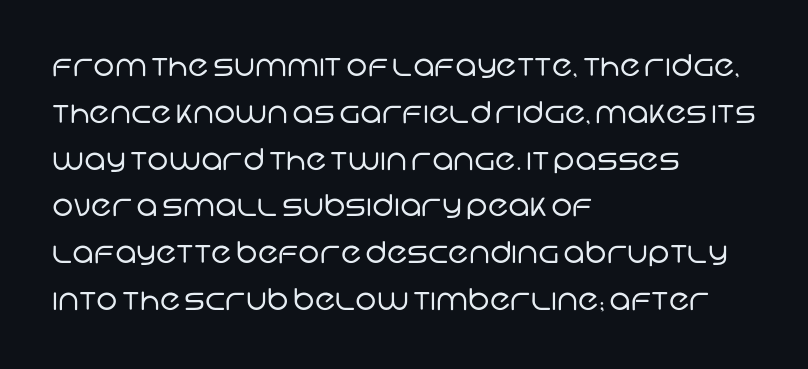
{"serif": "no", "bold": "no", "weight": "regular", "width": "normal", "stroke_contrast": "low", "x_height": "large", "monospaced": "no", "underline": "no", "align": "left", "line_spacing": "normal", "line_spacing_ratio": 1.56, "letter_spacing": "normal", "letter_spacing_em": 0.0, "glyph_px": 30}
